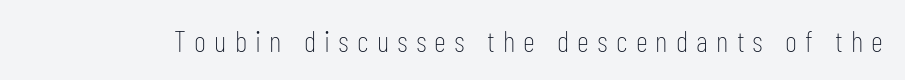
Q: Is the text bold? A: No.
Q: Is the text italic (slanted)? A: No, it is upright.
Q: Is the typeface a serif or a sans-serif typeface? A: Sans-serif.
Q: Is the text underlined? A: No.
Q: Is the spacing between letters normal or unusually wide? A: Unusually wide.
Q: Width (condensed, normal, or wide)? A: Condensed.
Q: Stroke contrast? A: Low.
Q: x-height? A: Medium.
Q: Monospaced? A: No.
